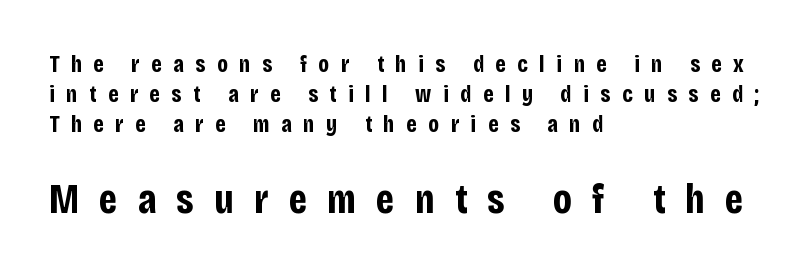
{"serif": "no", "italic": "no", "bold": "yes", "weight": "bold", "width": "condensed", "stroke_contrast": "low", "x_height": "large", "monospaced": "no", "underline": "no", "align": "left", "line_spacing": "normal", "line_spacing_ratio": 1.25, "letter_spacing": "wide", "letter_spacing_em": 0.48, "larger_block": "second", "size_ratio": 1.75, "glyph_px": 42}
